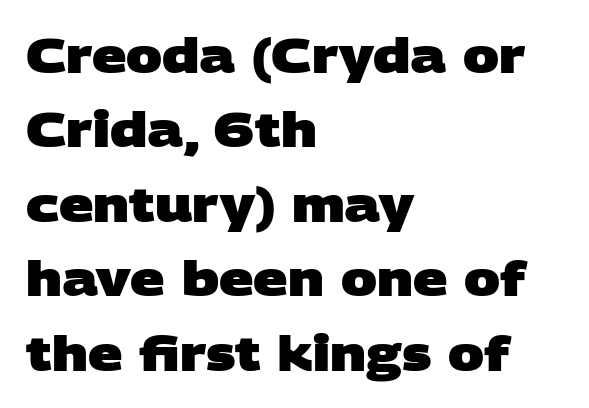
The image shows 48 px heavy, wide sans-serif type; set left-aligned, normal line spacing (1.55x), normal letter spacing, not underlined; low stroke contrast and a large x-height.
